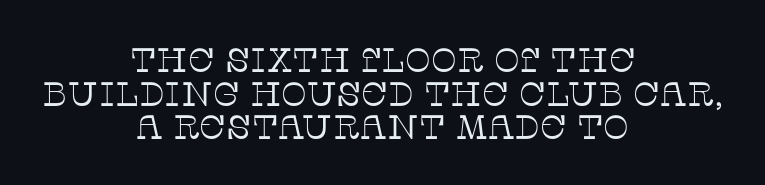
The image shows 34 px thin serif type, upright; set centered, tight line spacing (0.99x), normal letter spacing, not underlined; low stroke contrast and a large x-height.
